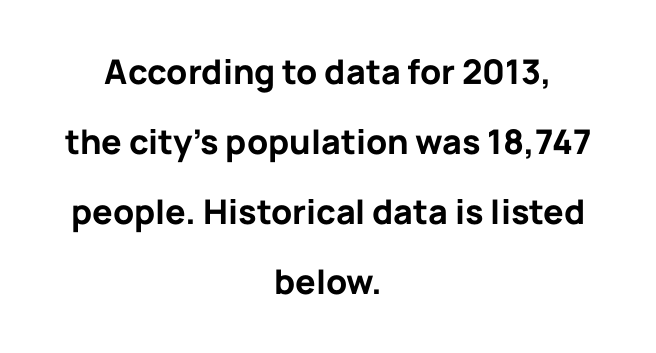
Spacing between characters is what you'd get straight out of the box. Line starts and ends both wander, symmetrically. The strip under each line holds only bare page. Emphasis by weight is at full strength: bold. A typesetter would mark this as roman, not italic.
